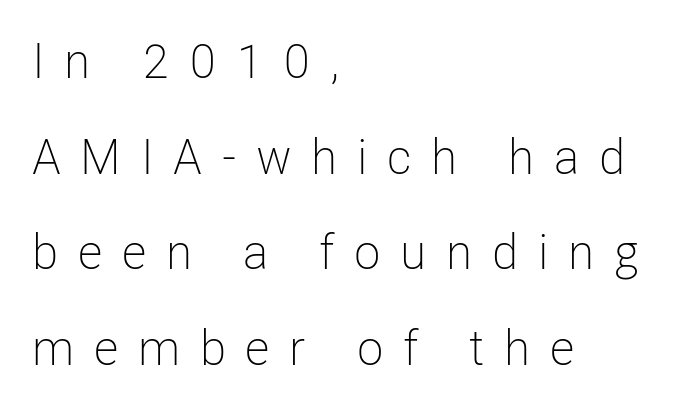
Display-style spreading of the glyphs; the letterfit is very open. Note the varied advance widths — an 'i' is clearly narrower than an 'm'. Regarding serifs, this sample does without them. Is there much room between lines? Yes — plenty of vertical air separates them. Plain, unruled lines of type. Casual observation: everything's shoved over to the left.
